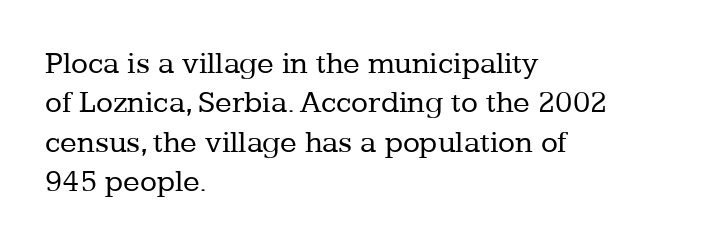
The rendering anchors every line to the left-hand side. The passage shown is not bold in any degree. This is serif lettering, the kind often seen in printed books. Is this a fixed-width face? No — the glyphs have proportional, varying widths. Evenly set lines give the paragraph a standard silhouette.
